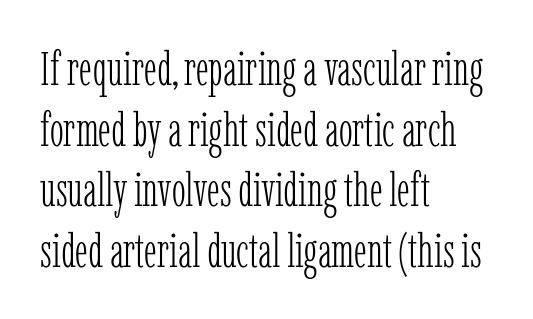
Q: Is the text bold? A: No.
Q: Is the text italic (slanted)? A: No, it is upright.
Q: Is the typeface a serif or a sans-serif typeface? A: Serif.
Q: Is the text underlined? A: No.
Q: How is the paragraph aligned? A: Left-aligned.
Q: Is the spacing between letters normal or unusually wide? A: Normal.
Q: Is the spacing between lines tight, normal or loose? A: Normal.
Q: Width (condensed, normal, or wide)? A: Condensed.
Q: Stroke contrast? A: Low.
Q: x-height? A: Medium.
Q: Monospaced? A: No.
